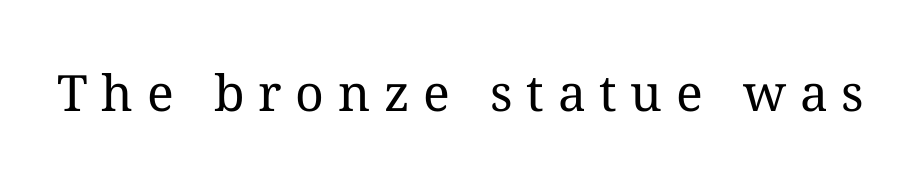
{"italic": "no", "bold": "no", "weight": "regular", "width": "normal", "stroke_contrast": "medium", "x_height": "medium", "monospaced": "no", "underline": "no", "letter_spacing": "wide", "letter_spacing_em": 0.27, "glyph_px": 50}
